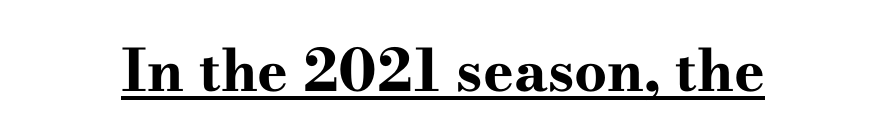
Q: Is the text bold? A: Yes.
Q: Is the text italic (slanted)? A: No, it is upright.
Q: Is the typeface a serif or a sans-serif typeface? A: Serif.
Q: Is the text underlined? A: Yes.
Q: Is the spacing between letters normal or unusually wide? A: Normal.
Q: Width (condensed, normal, or wide)? A: Wide.
Q: Stroke contrast? A: High.
Q: x-height? A: Small.
Q: Monospaced? A: No.
